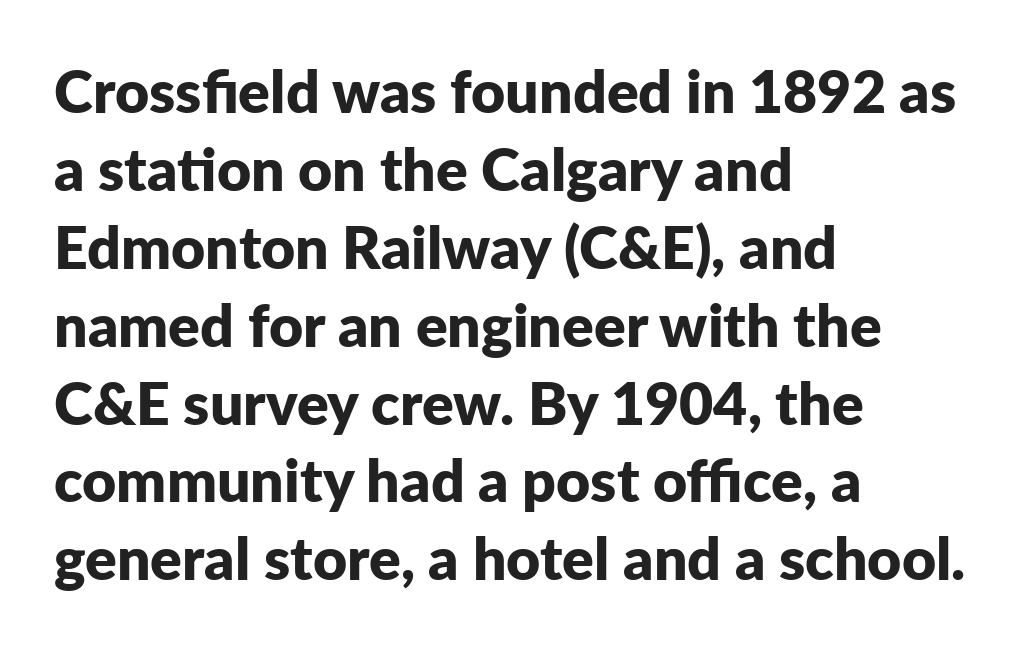
{"serif": "no", "italic": "no", "bold": "yes", "weight": "bold", "width": "normal", "stroke_contrast": "low", "x_height": "medium", "monospaced": "no", "underline": "no", "align": "left", "line_spacing": "normal", "line_spacing_ratio": 1.32, "letter_spacing": "normal", "letter_spacing_em": 0.0, "glyph_px": 59}
